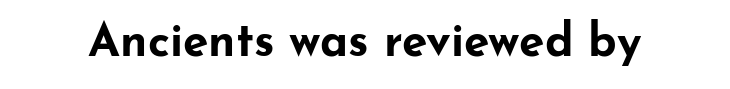
Students, this is bold: see how much ink each stroke carries. Words appear dense and cohesive because spacing is normal. Quick note: not italic, upright. A typesetter would call this proportional, since set widths differ per character. A typesetter would label this face a sans.
